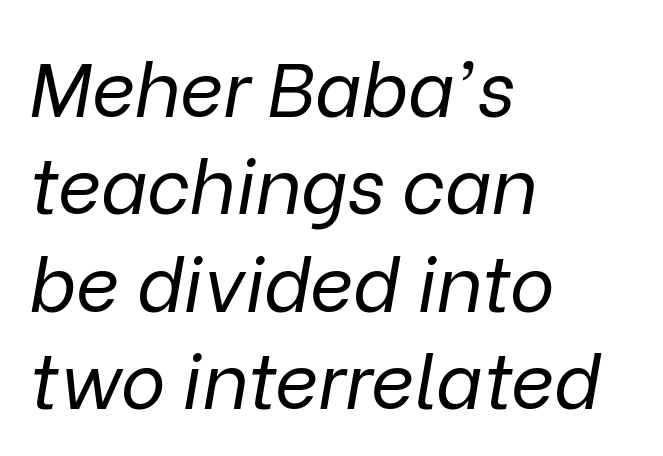
Does the lettering tilt? It does — this is italic. Caption: multi-line text, flush left, ragged right. Weight class: somewhere from thin through regular. The words here are not underlined. You could call the tracking neutral — neither tight nor loose.
